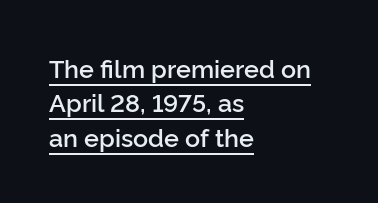
Q: Is the text bold? A: Semi-bold.
Q: Is the text italic (slanted)? A: No, it is upright.
Q: Is the text underlined? A: Yes.
Q: How is the paragraph aligned? A: Left-aligned.
Q: Is the spacing between letters normal or unusually wide? A: Normal.
Q: Is the spacing between lines tight, normal or loose? A: Normal.
